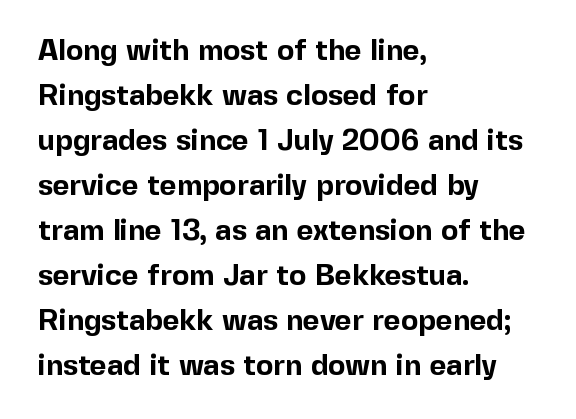
Q: Is the text bold? A: Yes.
Q: Is the text italic (slanted)? A: No, it is upright.
Q: Is the typeface a serif or a sans-serif typeface? A: Sans-serif.
Q: Is the text underlined? A: No.
Q: How is the paragraph aligned? A: Left-aligned.
Q: Is the spacing between letters normal or unusually wide? A: Normal.
Q: Is the spacing between lines tight, normal or loose? A: Normal.
Q: Width (condensed, normal, or wide)? A: Normal.
Q: x-height? A: Medium.
Q: Monospaced? A: No.
